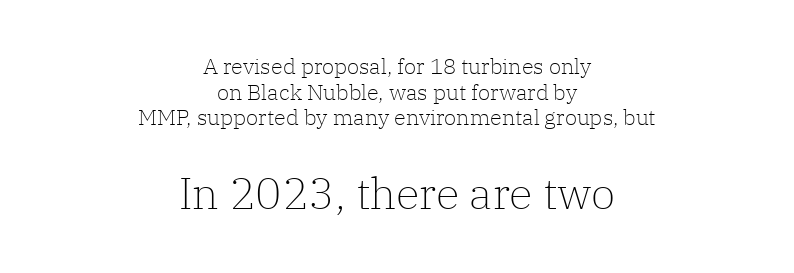
{"serif": "yes", "italic": "no", "bold": "no", "weight": "light", "width": "normal", "stroke_contrast": "low", "x_height": "medium", "monospaced": "no", "underline": "no", "align": "center", "line_spacing_ratio": 1.16, "letter_spacing": "normal", "letter_spacing_em": 0.0, "larger_block": "second", "size_ratio": 2.0, "glyph_px": 44}
